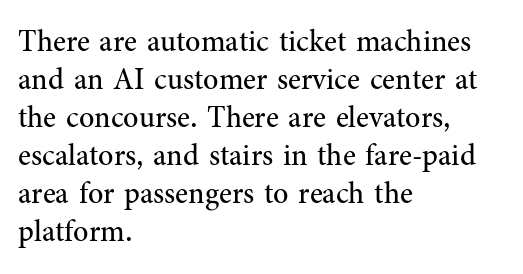
Q: Is the text bold? A: No.
Q: Is the text italic (slanted)? A: No, it is upright.
Q: Is the typeface a serif or a sans-serif typeface? A: Serif.
Q: Is the text underlined? A: No.
Q: How is the paragraph aligned? A: Left-aligned.
Q: Is the spacing between letters normal or unusually wide? A: Normal.
Q: Is the spacing between lines tight, normal or loose? A: Normal.
Q: Width (condensed, normal, or wide)? A: Normal.
Q: Stroke contrast? A: Medium.
Q: x-height? A: Medium.
Q: Monospaced? A: No.
